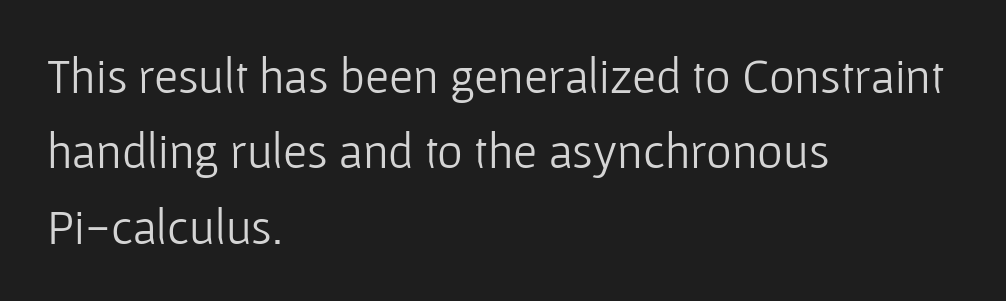
{"serif": "no", "italic": "no", "bold": "no", "weight": "light", "width": "normal", "stroke_contrast": "low", "x_height": "medium", "monospaced": "no", "underline": "no", "align": "left", "line_spacing": "normal", "line_spacing_ratio": 1.54, "letter_spacing": "normal", "letter_spacing_em": 0.0, "glyph_px": 49}
